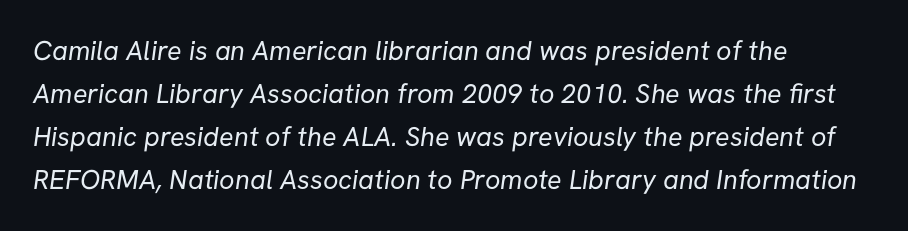
The image shows 27 px text type; set left-aligned, normal line spacing (1.59x), normal letter spacing, not underlined.
